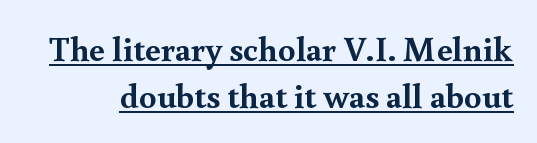
Q: Is the text bold? A: Yes.
Q: Is the text italic (slanted)? A: No, it is upright.
Q: Is the typeface a serif or a sans-serif typeface? A: Serif.
Q: Is the text underlined? A: Yes.
Q: Is the spacing between letters normal or unusually wide? A: Normal.
Q: Is the spacing between lines tight, normal or loose? A: Normal.
Q: Width (condensed, normal, or wide)? A: Normal.
Q: x-height? A: Small.
Q: Monospaced? A: No.
